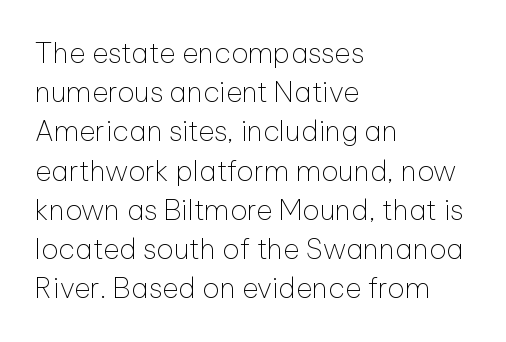
No feet cap the strokes, marking this as sans-serif type. The letterforms sit shoulder to shoulder at normal distance. This sample uses an upright cut, with every glyph sitting square on the baseline. Just letters on the line, the space beneath them empty. Normally led — the rows are evenly, conventionally spaced.
